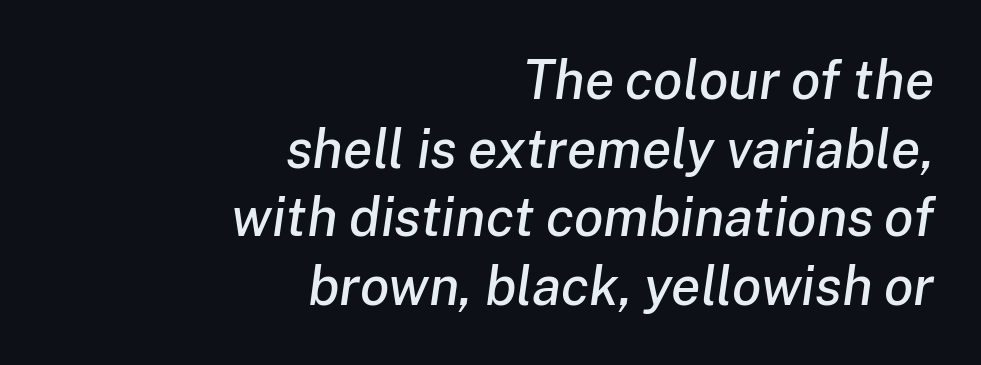
Q: Is the text italic (slanted)? A: Yes, it leans right by about 8 degrees.
Q: Is the text underlined? A: No.
Q: How is the paragraph aligned? A: Right-aligned.
Q: Is the spacing between letters normal or unusually wide? A: Normal.
Q: Is the spacing between lines tight, normal or loose? A: Normal.
Q: Width (condensed, normal, or wide)? A: Normal.
Q: Stroke contrast? A: Low.
Q: x-height? A: Medium.
Q: Monospaced? A: No.
